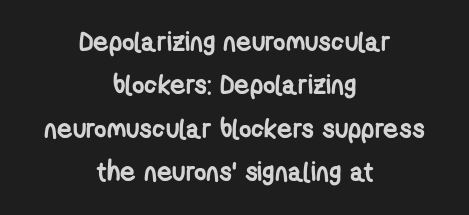
The image shows 27 px bold type; set centered, normal line spacing (1.61x), normal letter spacing, not underlined.
